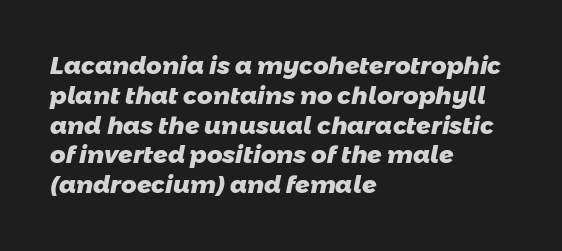
There is no visible air inserted between adjacent glyphs. Its strokes are broad and dark, the hallmark of bold type. Compared with a centered layout, this one pins lines to the left instead. Letters rest on an invisible, unmarked baseline.
